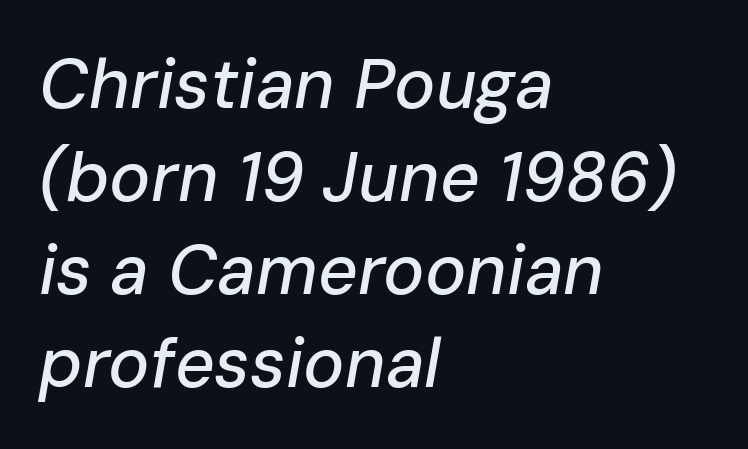
The image shows 69 px text type, italic (leaning right); set left-aligned, normal line spacing (1.35x), normal letter spacing, not underlined; low stroke contrast and a medium x-height.
